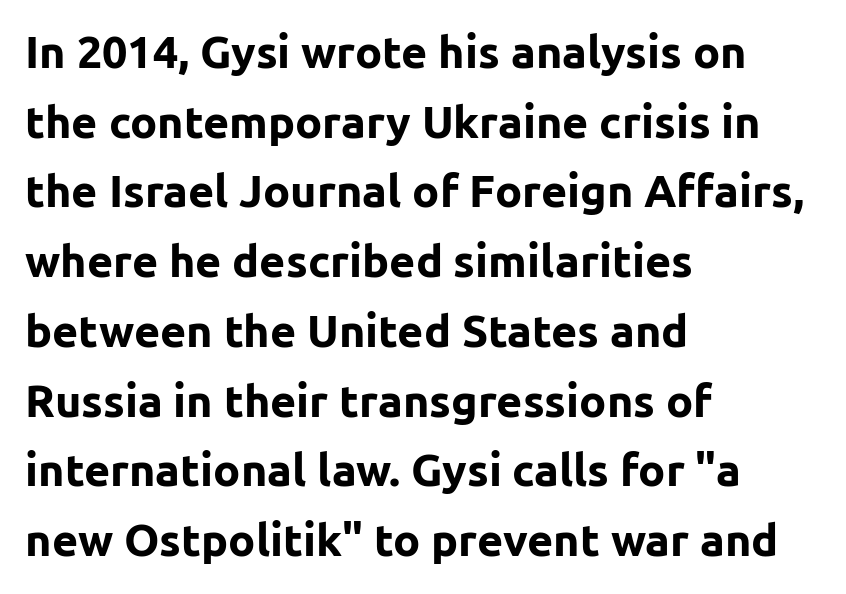
The image shows 45 px bold sans-serif type, upright; set left-aligned, normal line spacing (1.55x), normal letter spacing, not underlined; low stroke contrast and a medium x-height.
